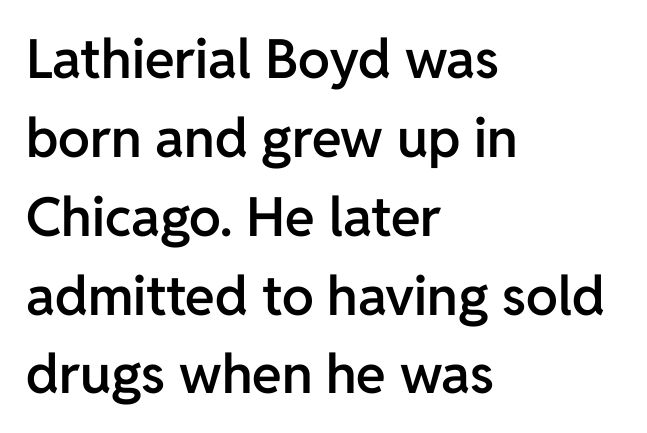
Q: Is the text bold? A: Semi-bold.
Q: Is the text italic (slanted)? A: No, it is upright.
Q: Is the typeface a serif or a sans-serif typeface? A: Sans-serif.
Q: Is the text underlined? A: No.
Q: How is the paragraph aligned? A: Left-aligned.
Q: Is the spacing between letters normal or unusually wide? A: Normal.
Q: Is the spacing between lines tight, normal or loose? A: Normal.
Q: Width (condensed, normal, or wide)? A: Normal.
Q: Stroke contrast? A: Low.
Q: x-height? A: Medium.
Q: Monospaced? A: No.
